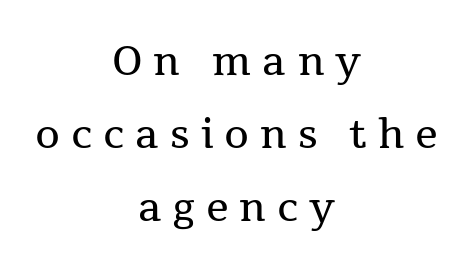
Q: Is the text bold? A: No.
Q: Is the text italic (slanted)? A: No, it is upright.
Q: Is the typeface a serif or a sans-serif typeface? A: Serif.
Q: Is the text underlined? A: No.
Q: How is the paragraph aligned? A: Centered.
Q: Is the spacing between letters normal or unusually wide? A: Unusually wide.
Q: Width (condensed, normal, or wide)? A: Normal.
Q: Stroke contrast? A: Medium.
Q: x-height? A: Medium.
Q: Monospaced? A: No.
